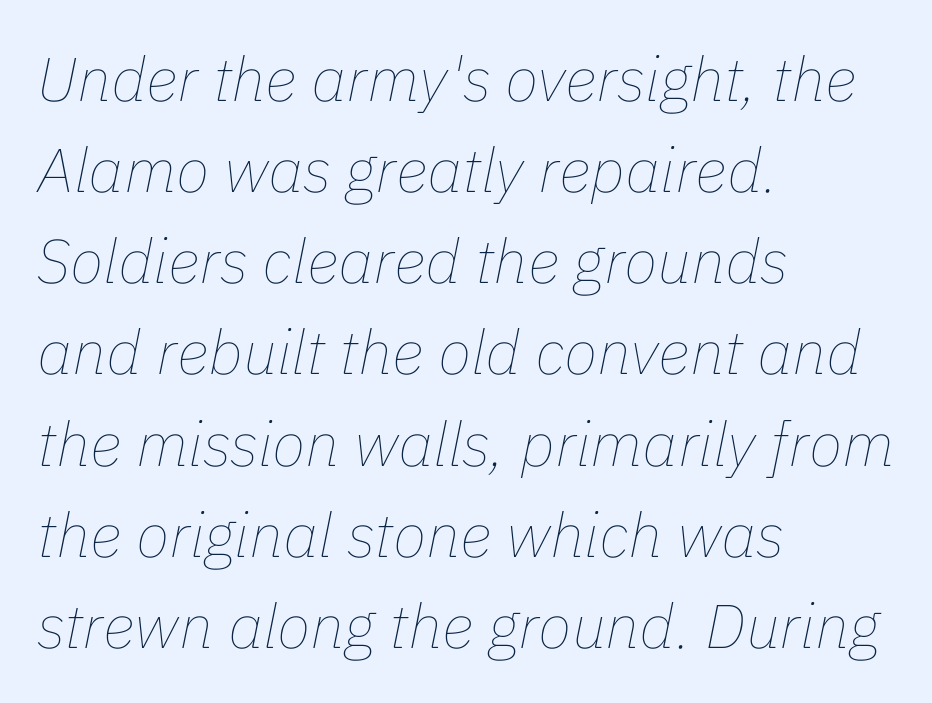
Q: Is the text bold? A: No.
Q: Is the text italic (slanted)? A: Yes, it leans right by about 11 degrees.
Q: Is the text underlined? A: No.
Q: How is the paragraph aligned? A: Left-aligned.
Q: Is the spacing between letters normal or unusually wide? A: Normal.
Q: Is the spacing between lines tight, normal or loose? A: Normal.
Q: Width (condensed, normal, or wide)? A: Normal.
Q: Stroke contrast? A: Low.
Q: x-height? A: Medium.
Q: Monospaced? A: No.
